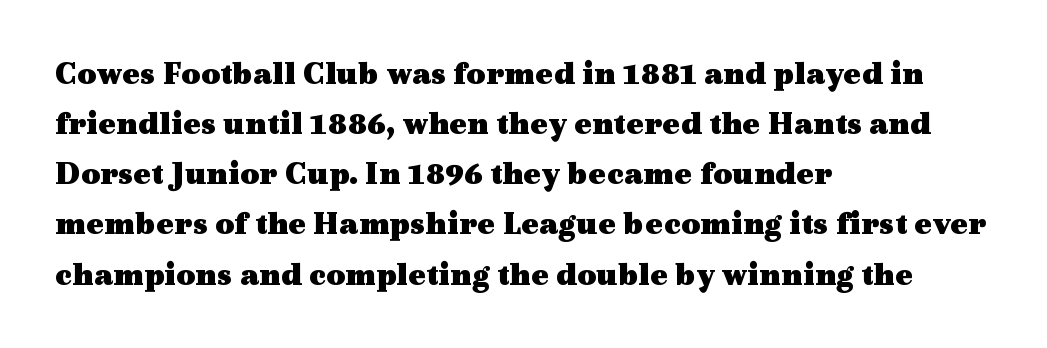
{"serif": "yes", "italic": "no", "bold": "yes", "weight": "heavy", "width": "wide", "x_height": "medium", "monospaced": "no", "underline": "no", "align": "left", "line_spacing": "normal", "line_spacing_ratio": 1.52, "letter_spacing": "normal", "letter_spacing_em": 0.0, "glyph_px": 33}
